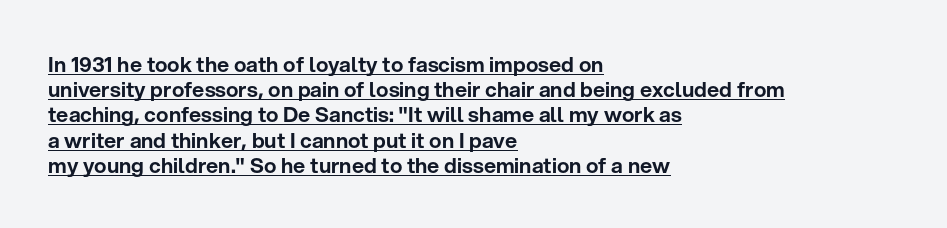
{"italic": "no", "underline": "yes", "align": "left", "line_spacing_ratio": 1.2, "letter_spacing": "normal", "letter_spacing_em": 0.0, "glyph_px": 21}
